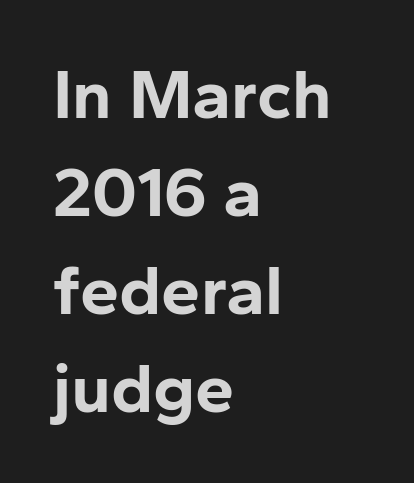
The image shows 70 px bold sans-serif type, upright; set left-aligned, normal line spacing (1.4x), normal letter spacing, not underlined; low stroke contrast and a medium x-height.
